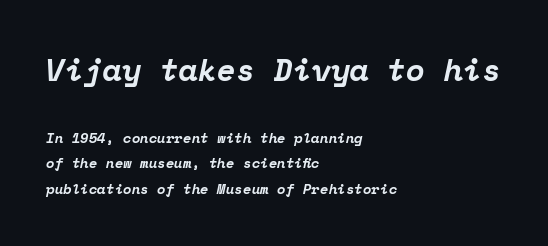
Q: Is the text bold? A: Yes.
Q: Is the text italic (slanted)? A: Yes, it leans right by about 12 degrees.
Q: Is the typeface a serif or a sans-serif typeface? A: Serif.
Q: Is the text underlined? A: No.
Q: How is the paragraph aligned? A: Left-aligned.
Q: Is the spacing between letters normal or unusually wide? A: Normal.
Q: Which block of text is set in a larger size, the first (top) or the second (bottom)? A: The first (top) one.
Q: Width (condensed, normal, or wide)? A: Normal.
Q: Stroke contrast? A: Low.
Q: x-height? A: Medium.
Q: Monospaced? A: Yes.
